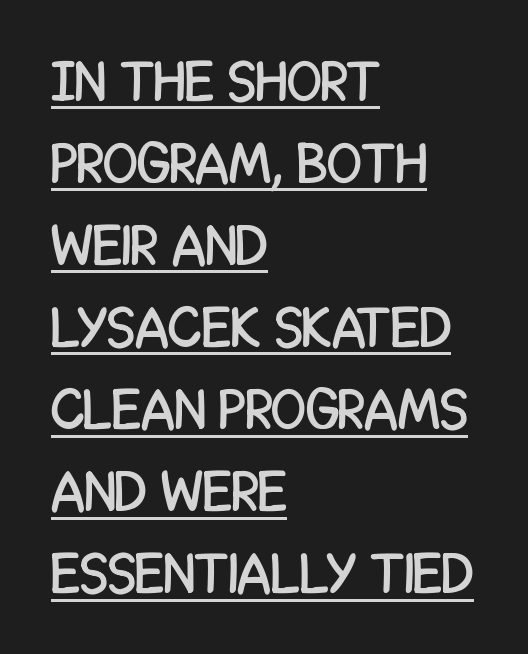
{"serif": "no", "italic": "no", "width": "condensed", "stroke_contrast": "low", "x_height": "large", "monospaced": "no", "underline": "yes", "align": "left", "line_spacing": "normal", "line_spacing_ratio": 1.44, "letter_spacing": "normal", "letter_spacing_em": 0.0, "glyph_px": 57}
